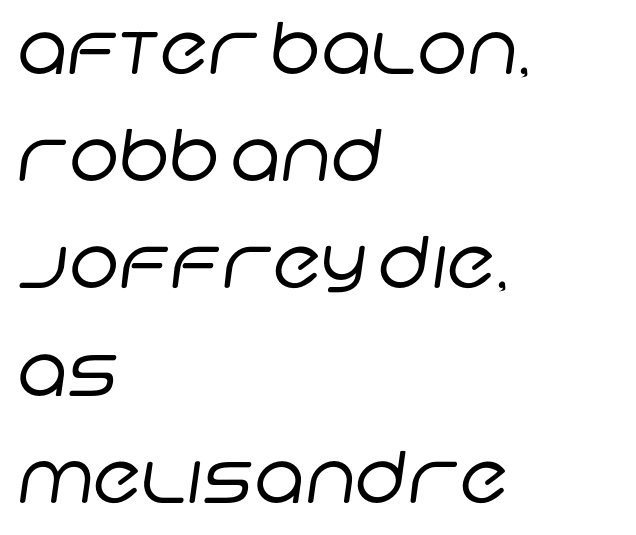
Is this a fixed-width face? No — the glyphs have proportional, varying widths. Stem width sits at or under what a default text font uses. Each line starts at the same left margin while the right side varies. There is no visible air inserted between adjacent glyphs. The face used here is a sans, in the tradition of grotesques and geometrics.
